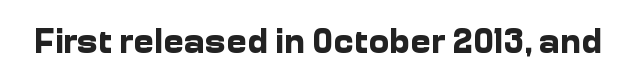
Tall strokes in this sample are plumb rather than angled. Varying glyph widths throughout — classic text-font behaviour. Default kerning and tracking; the words read as compact shapes. Its strokes are broad and dark, the hallmark of bold type. Quick note: underline off.
